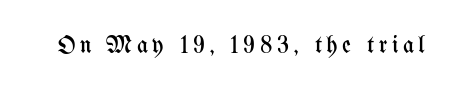
Only glyphs here, with clear space below each row. Posture: upright roman. The font is comparable to plain body text, perhaps lighter.
